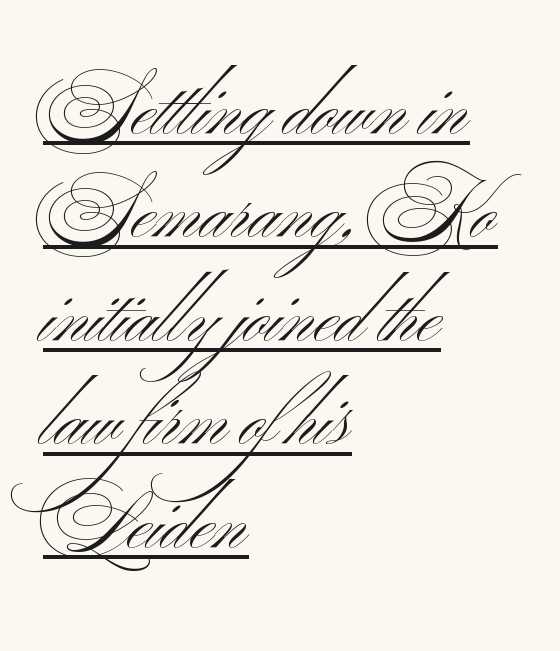
The image shows 79 px light, wide sans-serif type; set left-aligned, normal line spacing (1.31x), normal letter spacing, underlined; medium stroke contrast and a small x-height.
